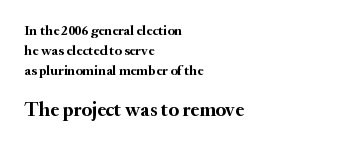
{"italic": "no", "bold": "yes", "underline": "no", "align": "left", "line_spacing": "normal", "line_spacing_ratio": 1.44, "letter_spacing": "normal", "letter_spacing_em": 0.0, "larger_block": "second", "size_ratio": 1.43, "glyph_px": 20}
